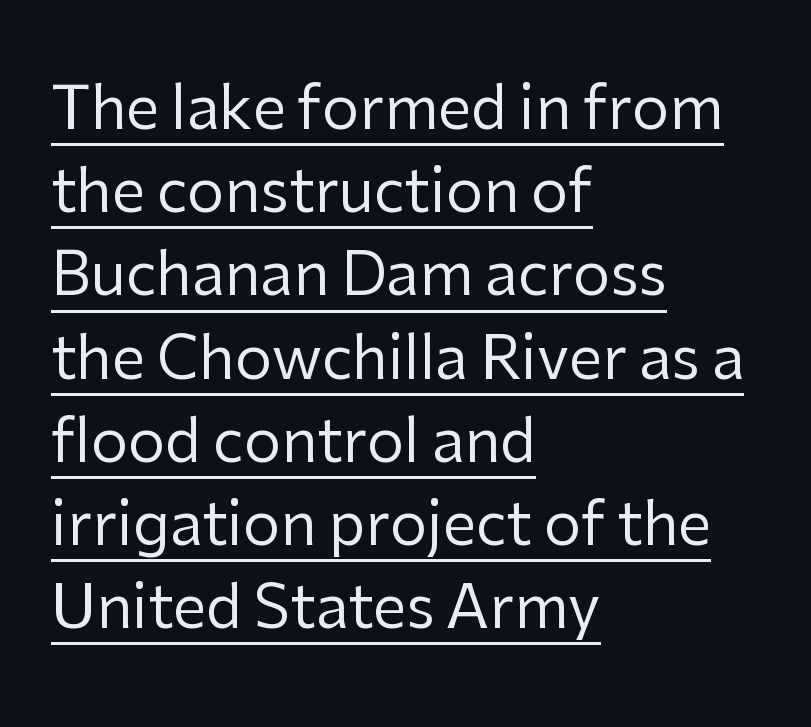
{"serif": "no", "italic": "no", "bold": "no", "weight": "regular", "width": "normal", "stroke_contrast": "low", "x_height": "medium", "monospaced": "no", "underline": "yes", "align": "left", "line_spacing": "normal", "line_spacing_ratio": 1.41, "letter_spacing": "normal", "letter_spacing_em": 0.0, "glyph_px": 59}
